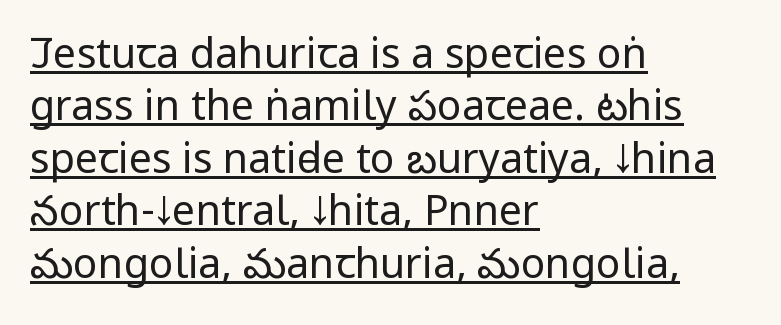
{"serif": "no", "italic": "no", "bold": "no", "weight": "regular", "width": "condensed", "stroke_contrast": "low", "x_height": "large", "monospaced": "no", "underline": "yes", "align": "left", "line_spacing": "normal", "line_spacing_ratio": 1.28, "letter_spacing": "normal", "letter_spacing_em": 0.0, "glyph_px": 41}
